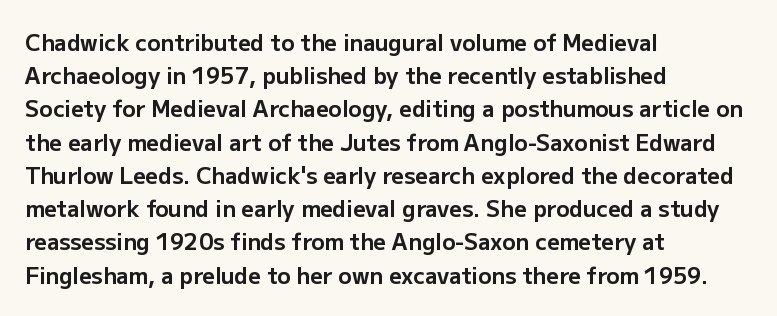
Leading matches the norm, producing a regular column. The area under the type is left untouched. Does extra space separate the letters? No, they use regular spacing. These lines were composed using upright roman letters.
